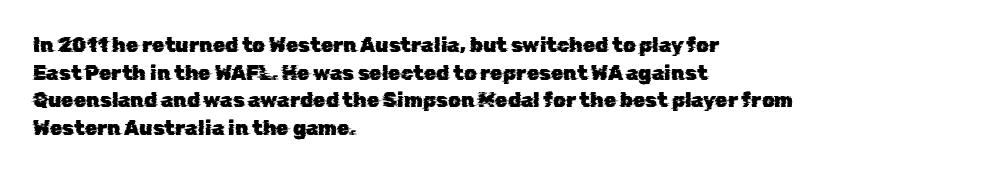
The image shows 20 px text type; set left-aligned, normal line spacing (1.38x), normal letter spacing, not underlined.
